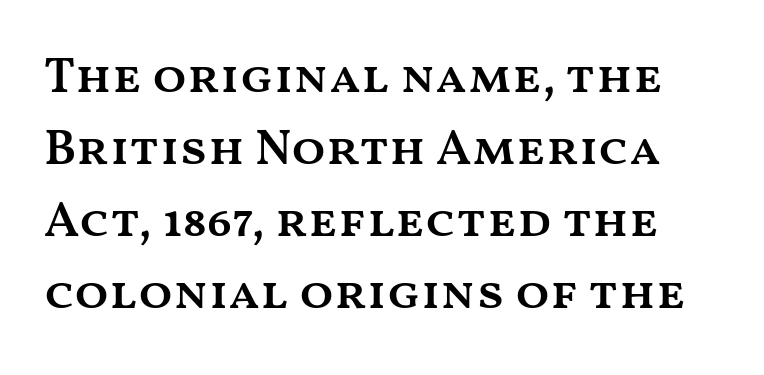
{"italic": "no", "bold": "semi", "weight": "semibold", "width": "wide", "stroke_contrast": "medium", "x_height": "medium", "monospaced": "no", "underline": "no", "line_spacing": "normal", "line_spacing_ratio": 1.44, "letter_spacing": "normal", "letter_spacing_em": 0.0, "glyph_px": 50}
